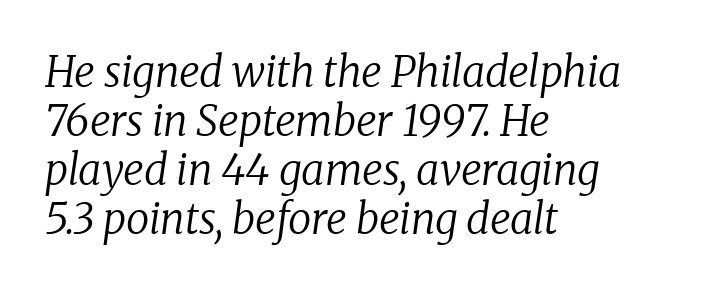
The image shows 42 px regular-weight serif type, italic (leaning right); set left-aligned, line spacing 1.17x, normal letter spacing, not underlined; low stroke contrast and a medium x-height.
